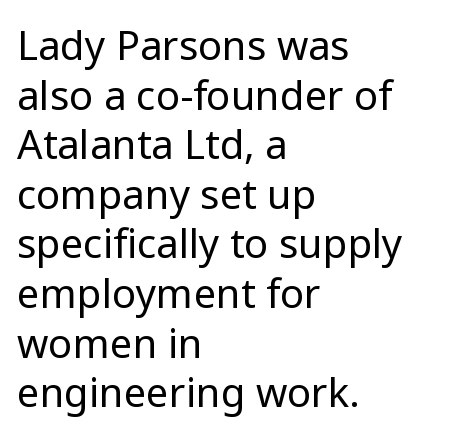
Q: Is the text bold? A: No.
Q: Is the text italic (slanted)? A: No, it is upright.
Q: Is the typeface a serif or a sans-serif typeface? A: Sans-serif.
Q: Is the text underlined? A: No.
Q: How is the paragraph aligned? A: Left-aligned.
Q: Is the spacing between letters normal or unusually wide? A: Normal.
Q: Width (condensed, normal, or wide)? A: Normal.
Q: Stroke contrast? A: Low.
Q: x-height? A: Medium.
Q: Monospaced? A: No.
